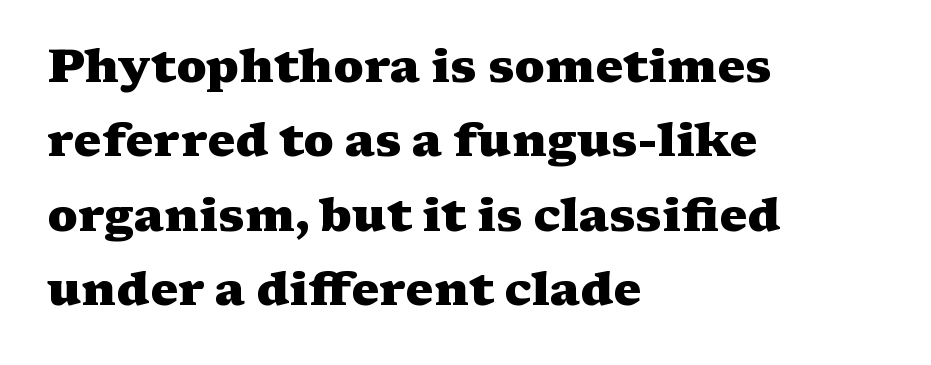
The image shows 47 px heavy, wide serif type, upright; set left-aligned, normal line spacing (1.58x), normal letter spacing, not underlined; medium stroke contrast and a medium x-height.
